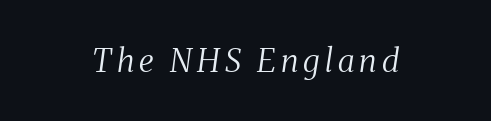
The font is comparable to plain body text, perhaps lighter. Serif or sans? Serif — the stroke terminals have little feet. Has an underline been added? It has not. Slanted lettering throughout. The setting favours the middle, as headings and verse often do.
